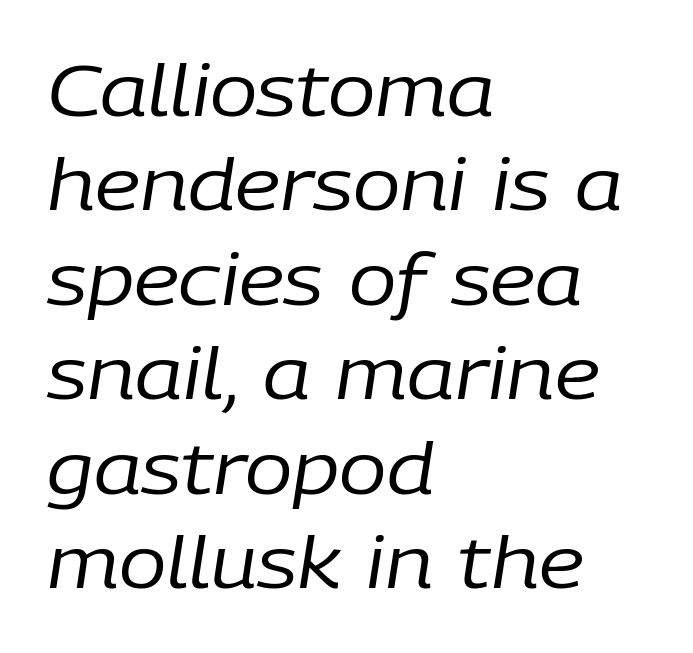
The image shows 71 px regular-weight type, italic (leaning right); set left-aligned, normal line spacing (1.33x), normal letter spacing, not underlined; low stroke contrast and a medium x-height.
